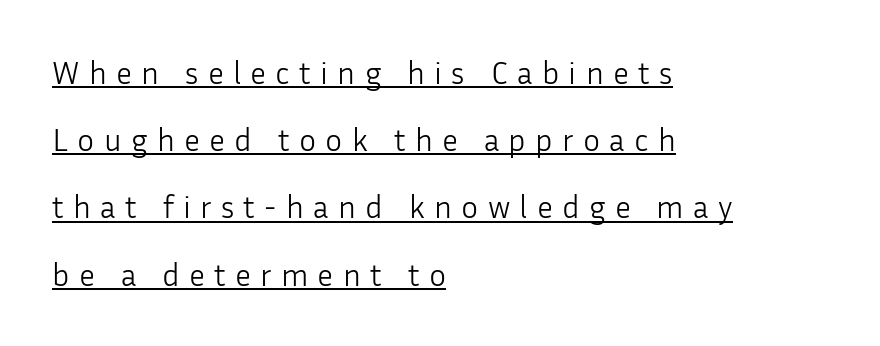
{"serif": "no", "italic": "no", "bold": "no", "weight": "light", "width": "normal", "stroke_contrast": "low", "x_height": "medium", "monospaced": "no", "underline": "yes", "align": "left", "line_spacing": "loose", "line_spacing_ratio": 2.1, "letter_spacing": "wide", "letter_spacing_em": 0.29, "glyph_px": 32}
